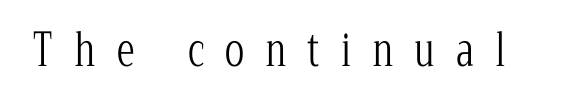
Q: Is the text bold? A: No.
Q: Is the text italic (slanted)? A: No, it is upright.
Q: Is the typeface a serif or a sans-serif typeface? A: Serif.
Q: Is the text underlined? A: No.
Q: Is the spacing between letters normal or unusually wide? A: Unusually wide.
Q: Width (condensed, normal, or wide)? A: Condensed.
Q: Stroke contrast? A: Low.
Q: x-height? A: Medium.
Q: Monospaced? A: No.
